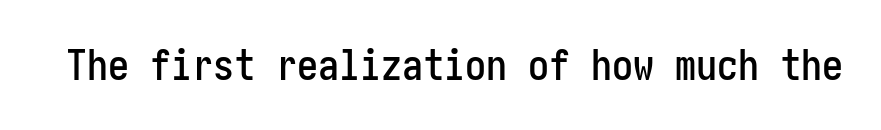
Q: Is the text italic (slanted)? A: No, it is upright.
Q: Is the typeface a serif or a sans-serif typeface? A: Sans-serif.
Q: Is the text underlined? A: No.
Q: Is the spacing between letters normal or unusually wide? A: Normal.
Q: Width (condensed, normal, or wide)? A: Condensed.
Q: Stroke contrast? A: Low.
Q: x-height? A: Medium.
